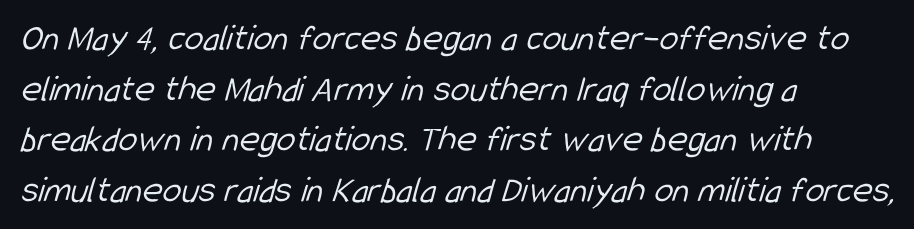
The image shows 38 px light, condensed sans-serif type; set left-aligned, normal line spacing (1.33x), normal letter spacing, not underlined; low stroke contrast and a medium x-height.
